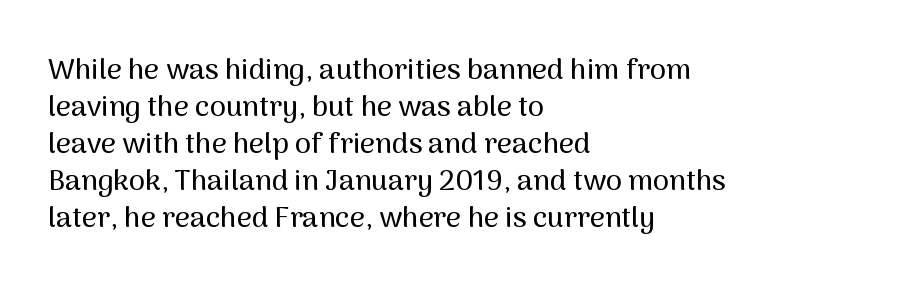
The image shows 29 px sans-serif type, upright; set left-aligned, normal line spacing (1.28x), normal letter spacing, not underlined; medium stroke contrast and a medium x-height.
